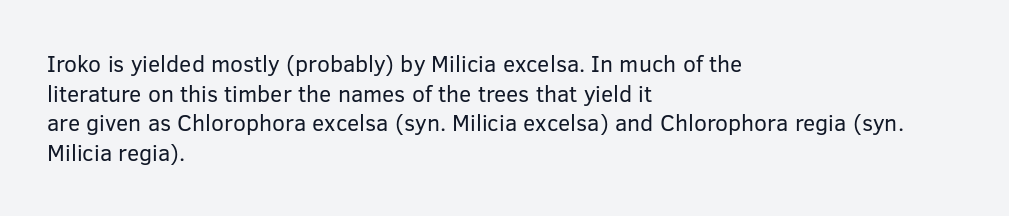
Q: Is the text bold? A: No.
Q: Is the text italic (slanted)? A: No, it is upright.
Q: Is the text underlined? A: No.
Q: How is the paragraph aligned? A: Left-aligned.
Q: Is the spacing between letters normal or unusually wide? A: Normal.
Q: Is the spacing between lines tight, normal or loose? A: Normal.
